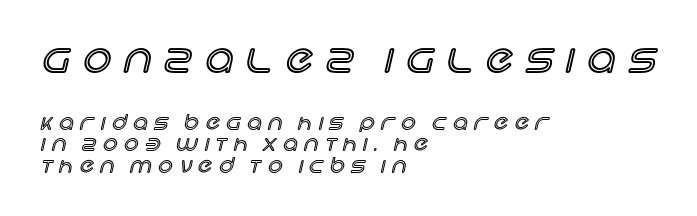
You get the large type first, then a drop to smaller type. The lines are quadded left. No word sits above an underline. The type is letterspaced generously, with wide tracking. Spacing verdict: proportional, widths tailored to each character.
